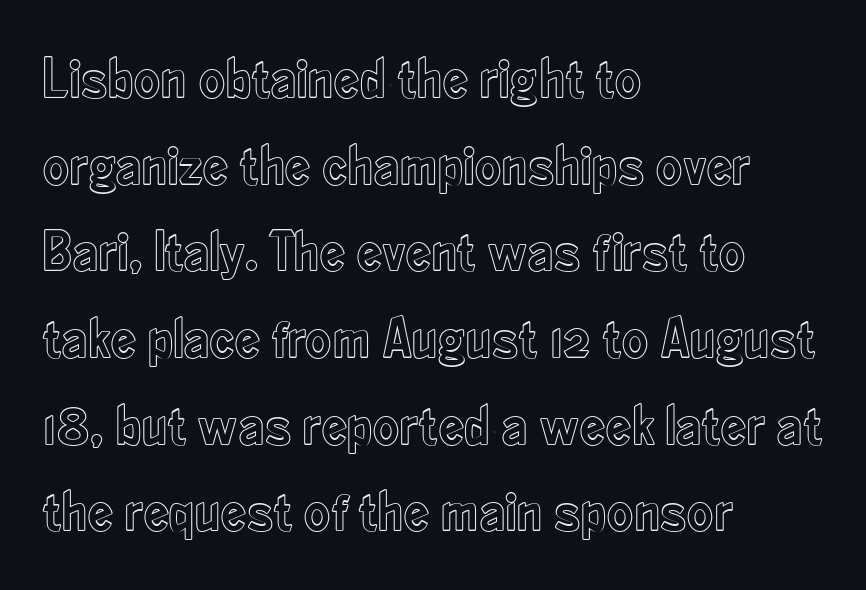
{"italic": "no", "width": "condensed", "x_height": "small", "monospaced": "no", "underline": "no", "align": "left", "line_spacing": "normal", "line_spacing_ratio": 1.52, "letter_spacing": "normal", "letter_spacing_em": 0.0, "glyph_px": 57}
